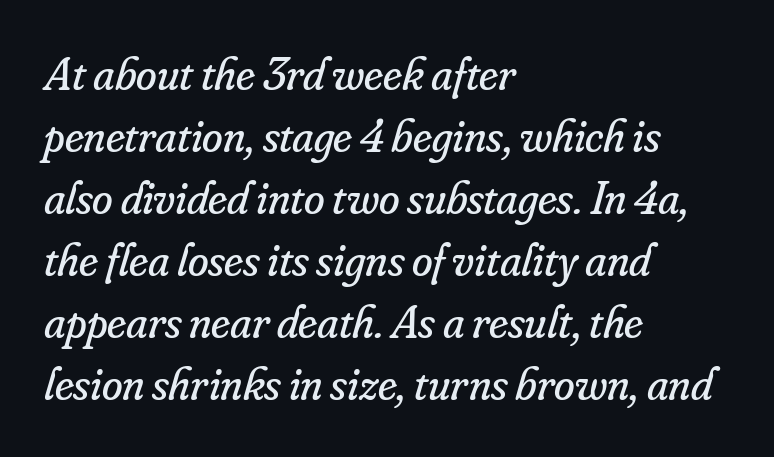
The compositor pushed each line to the left boundary. The lines sit at an ordinary, default distance from one another. Nobody touched the tracking dial on this one. Bold? No — there's no thickening of the strokes. Varying glyph widths throughout — classic text-font behaviour.
